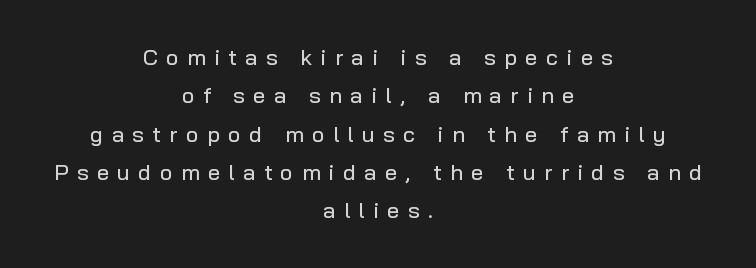
Q: Is the text italic (slanted)? A: No, it is upright.
Q: Is the text underlined? A: No.
Q: How is the paragraph aligned? A: Centered.
Q: Is the spacing between letters normal or unusually wide? A: Unusually wide.
